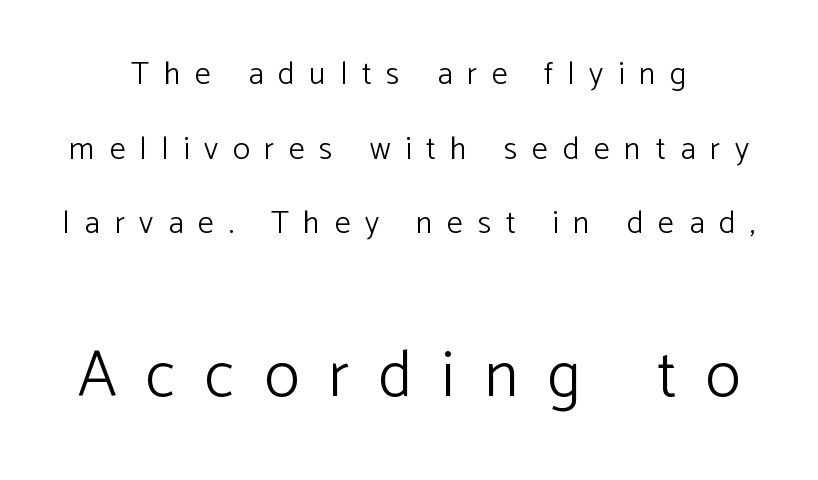
The image shows 65 px light sans-serif type, upright; set loose line spacing (2.33x), unusually wide letter spacing (+0.46 em), not underlined; the second (bottom) block is 2.03x larger; low stroke contrast and a medium x-height.
